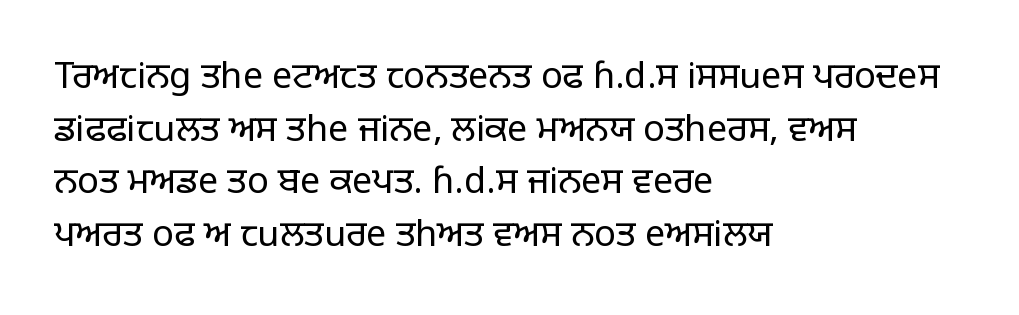
The compositor pushed each line to the left boundary. Every character sits straight up, as roman type does. Any mark beneath the type? The region is blank. Is this a fixed-width face? No — the glyphs have proportional, varying widths.
